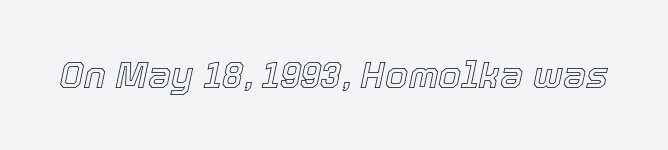
The image shows 37 px text type, italic (leaning right); set normal letter spacing, not underlined; a medium x-height.
